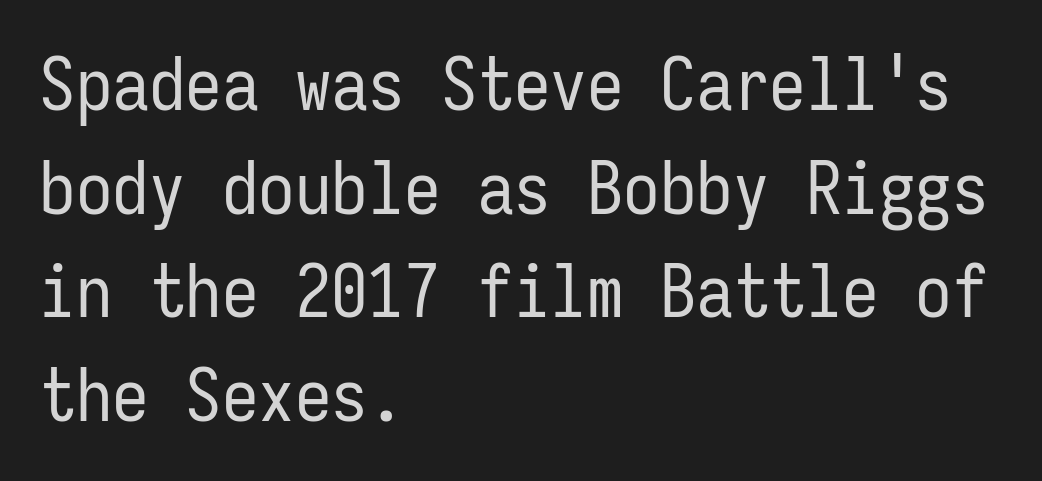
Quick note: underline off. Line starts are locked; line ends wander. Think of a typewriter: that constant character pitch is what you see here. Is this a sans? Yes — the strokes have no serifs. This block has exactly the height ordinary leading produces.
